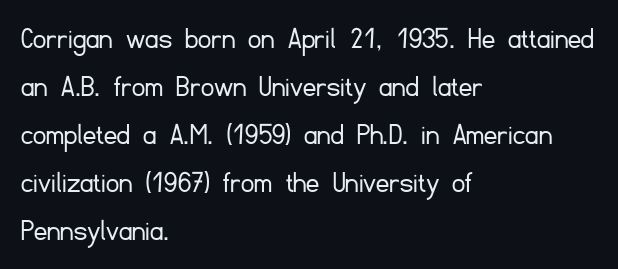
Q: Is the text bold? A: No.
Q: Is the text italic (slanted)? A: No, it is upright.
Q: Is the typeface a serif or a sans-serif typeface? A: Sans-serif.
Q: Is the text underlined? A: No.
Q: How is the paragraph aligned? A: Left-aligned.
Q: Is the spacing between letters normal or unusually wide? A: Normal.
Q: Is the spacing between lines tight, normal or loose? A: Normal.
Q: Width (condensed, normal, or wide)? A: Normal.
Q: Stroke contrast? A: Low.
Q: x-height? A: Small.
Q: Monospaced? A: No.
